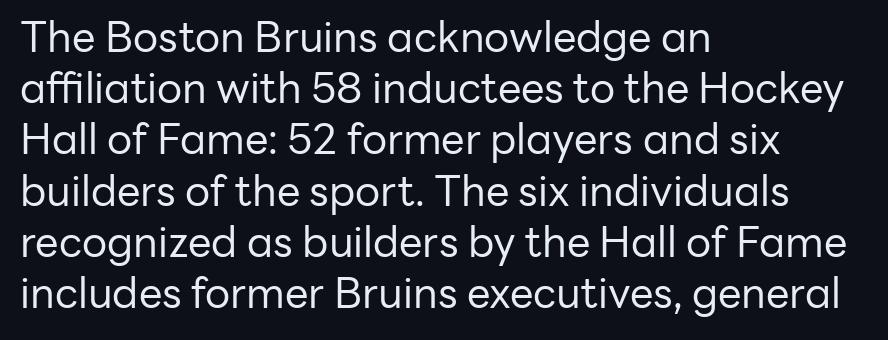
How are the letters spaced? Ordinarily, with no added tracking. This rendering uses left alignment, leaving the right contour irregular. The type family on display is of the sans-serif kind. Clear beneath every line of the passage. Is this a fixed-width face? No — the glyphs have proportional, varying widths.
